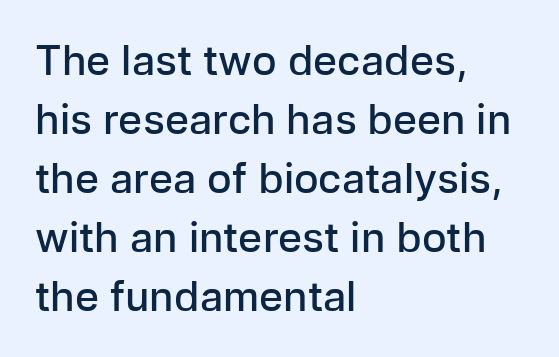
{"serif": "no", "italic": "no", "bold": "semi", "weight": "semibold", "width": "normal", "stroke_contrast": "low", "x_height": "medium", "monospaced": "no", "underline": "no", "align": "left", "line_spacing": "normal", "line_spacing_ratio": 1.44, "letter_spacing": "normal", "letter_spacing_em": 0.0, "glyph_px": 41}
